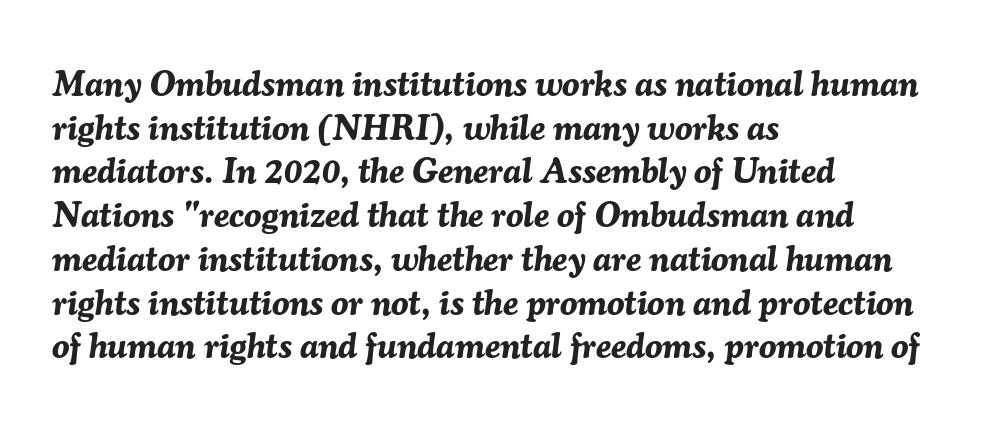
The image shows 35 px bold type, italic (leaning right); set left-aligned, normal line spacing (1.25x), normal letter spacing, not underlined; medium stroke contrast and a medium x-height.
